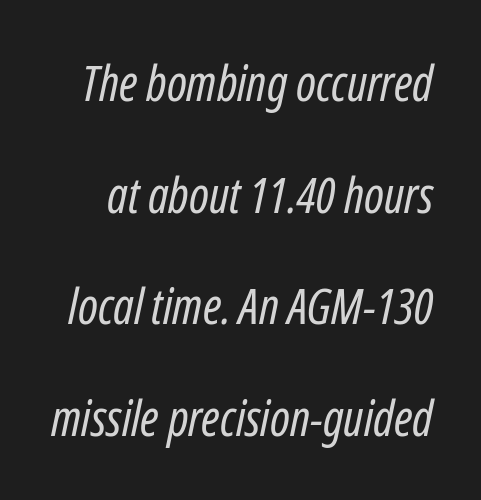
Proportional: the letters do not fall into vertical columns. In terms of letterspacing, this is plain default setting. The whole block is typeset with a tilt. On a weight scale, this lands at 450 or below. Leading is clearly above the norm, producing a sparse column. The strip under each line holds only bare page.
